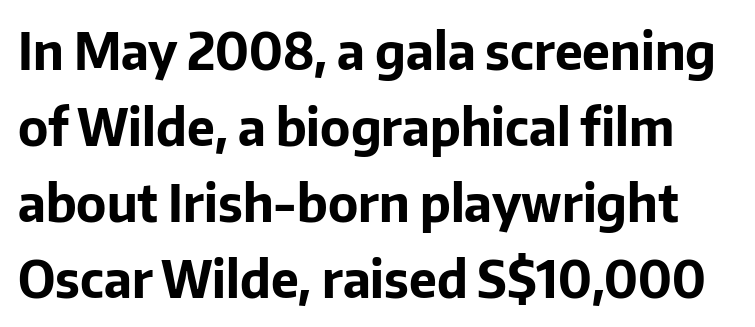
Q: Is the text bold? A: Yes.
Q: Is the text italic (slanted)? A: No, it is upright.
Q: Is the typeface a serif or a sans-serif typeface? A: Sans-serif.
Q: Is the text underlined? A: No.
Q: Is the spacing between letters normal or unusually wide? A: Normal.
Q: Is the spacing between lines tight, normal or loose? A: Normal.
Q: Width (condensed, normal, or wide)? A: Normal.
Q: Stroke contrast? A: Low.
Q: x-height? A: Medium.
Q: Monospaced? A: No.
